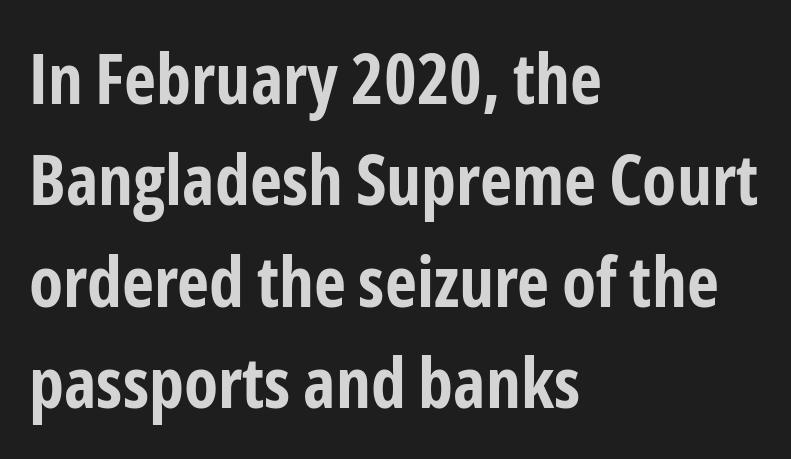
Visually the block forms a straight wall on the left and a jagged coastline on the right. The block of text has a typical density, with ordinary space between rows. The rendering shows plain stroke endings on the letterforms — a sans-serif design. Here the glyphs are tracked normally, forming tight word shapes.
